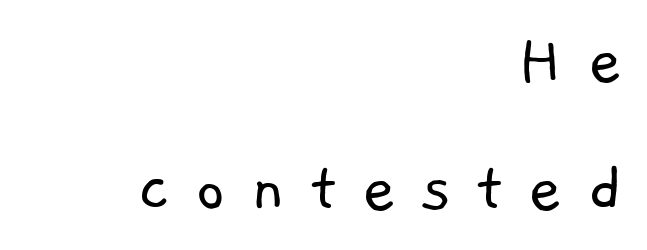
{"serif": "no", "bold": "no", "weight": "light", "width": "normal", "stroke_contrast": "low", "x_height": "medium", "monospaced": "no", "underline": "no", "align": "right", "line_spacing_ratio": 1.75, "letter_spacing": "wide", "letter_spacing_em": 0.35, "glyph_px": 73}
